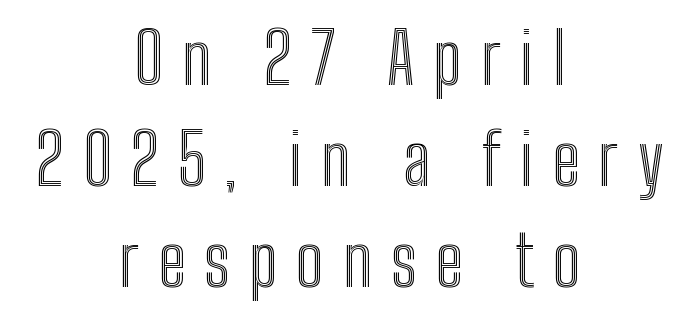
{"italic": "no", "width": "condensed", "x_height": "medium", "monospaced": "no", "underline": "no", "align": "center", "line_spacing": "normal", "line_spacing_ratio": 1.44, "letter_spacing": "wide", "letter_spacing_em": 0.27, "glyph_px": 70}
